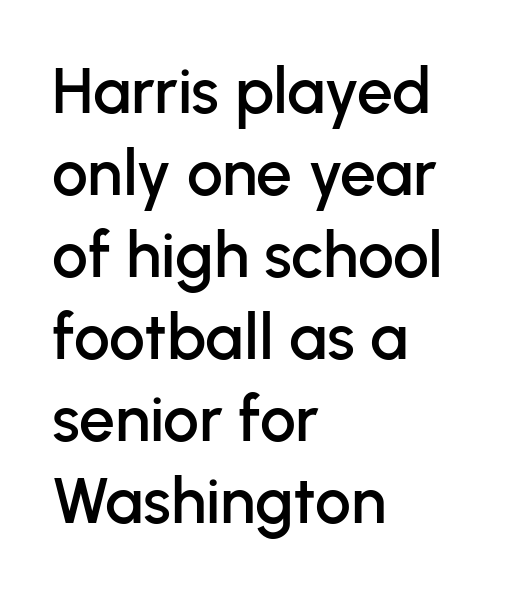
Q: Is the text italic (slanted)? A: No, it is upright.
Q: Is the typeface a serif or a sans-serif typeface? A: Sans-serif.
Q: Is the text underlined? A: No.
Q: How is the paragraph aligned? A: Left-aligned.
Q: Is the spacing between letters normal or unusually wide? A: Normal.
Q: Is the spacing between lines tight, normal or loose? A: Normal.
Q: Width (condensed, normal, or wide)? A: Normal.
Q: Stroke contrast? A: Low.
Q: x-height? A: Medium.
Q: Monospaced? A: No.
